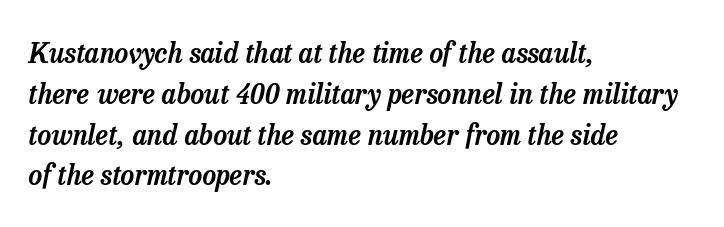
Q: Is the text italic (slanted)? A: Yes, it leans right by about 13 degrees.
Q: Is the text underlined? A: No.
Q: How is the paragraph aligned? A: Left-aligned.
Q: Is the spacing between letters normal or unusually wide? A: Normal.
Q: Is the spacing between lines tight, normal or loose? A: Normal.
